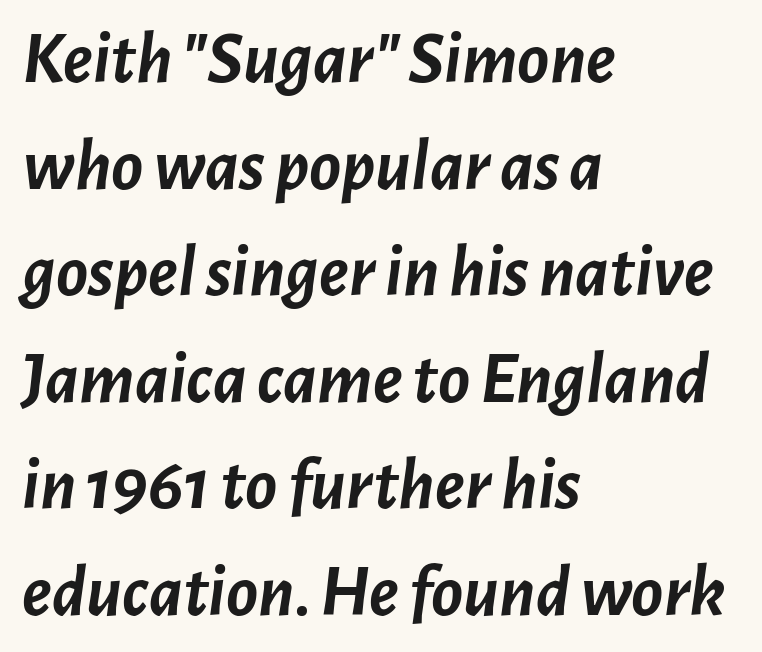
{"italic": "yes", "lean": "right", "slant_degrees": 7, "bold": "yes", "weight": "semibold", "width": "normal", "stroke_contrast": "low", "x_height": "medium", "monospaced": "no", "underline": "no", "align": "left", "line_spacing": "normal", "line_spacing_ratio": 1.44, "letter_spacing": "normal", "letter_spacing_em": 0.0, "glyph_px": 74}
